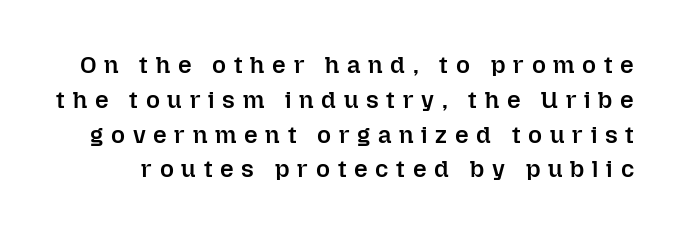
Q: Is the text bold? A: Semi-bold.
Q: Is the text italic (slanted)? A: No, it is upright.
Q: Is the text underlined? A: No.
Q: Is the spacing between letters normal or unusually wide? A: Unusually wide.
Q: Is the spacing between lines tight, normal or loose? A: Normal.
